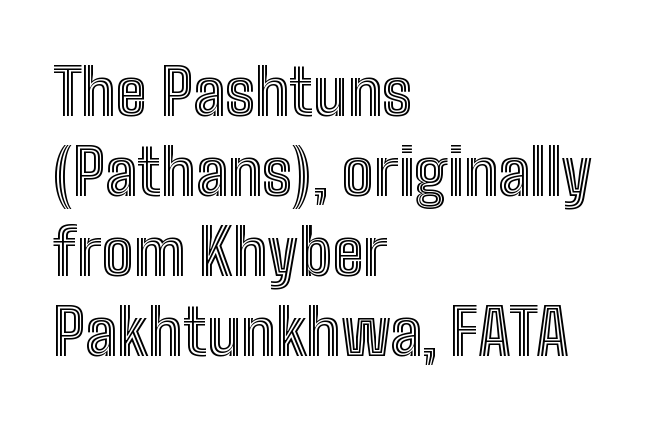
{"italic": "no", "width": "condensed", "x_height": "medium", "monospaced": "no", "underline": "no", "align": "left", "line_spacing": "normal", "line_spacing_ratio": 1.25, "letter_spacing": "normal", "letter_spacing_em": 0.0, "glyph_px": 64}
